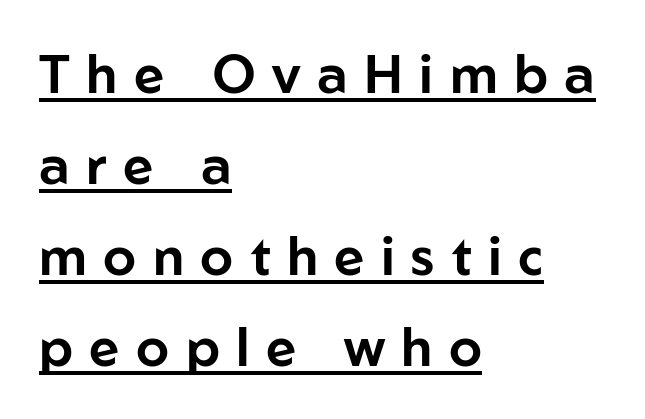
The image shows 53 px sans-serif type, upright; set left-aligned, line spacing 1.72x, unusually wide letter spacing (+0.31 em), underlined; low stroke contrast and a medium x-height.
